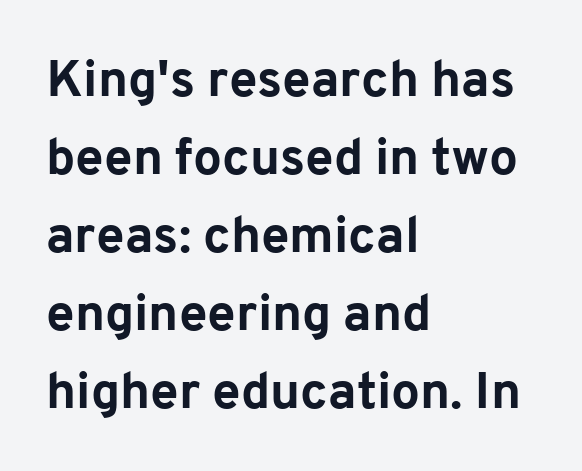
The strokes are fattened all the way to bold. Anything drawn beneath the words? Only blank space. Classification — sans serif. The letterforms sit shoulder to shoulder at normal distance.
